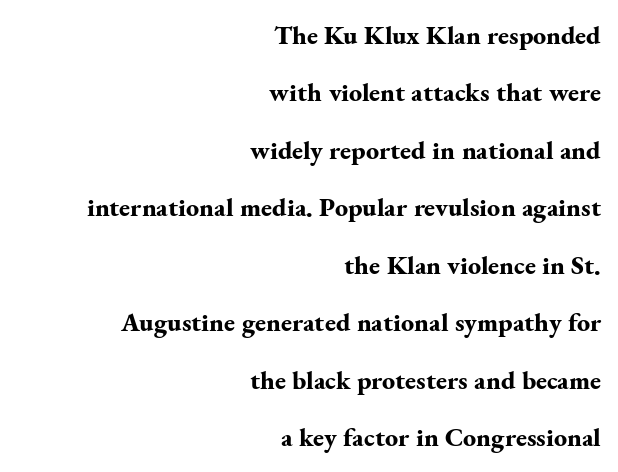
The image shows 26 px bold type, upright; set right-aligned, loose line spacing (2.21x), normal letter spacing, not underlined.
